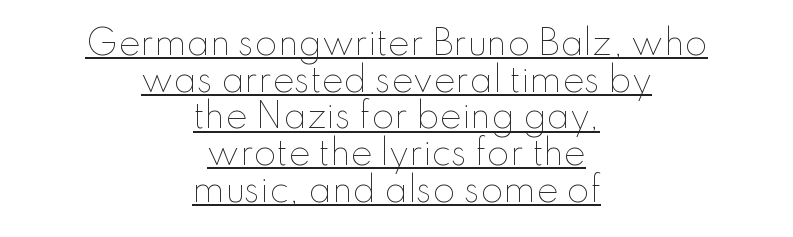
Q: Is the text bold? A: No.
Q: Is the text italic (slanted)? A: No, it is upright.
Q: Is the text underlined? A: Yes.
Q: How is the paragraph aligned? A: Centered.
Q: Is the spacing between letters normal or unusually wide? A: Normal.
Q: Is the spacing between lines tight, normal or loose? A: Tight.
Q: Width (condensed, normal, or wide)? A: Normal.
Q: Stroke contrast? A: Low.
Q: x-height? A: Small.
Q: Monospaced? A: No.
